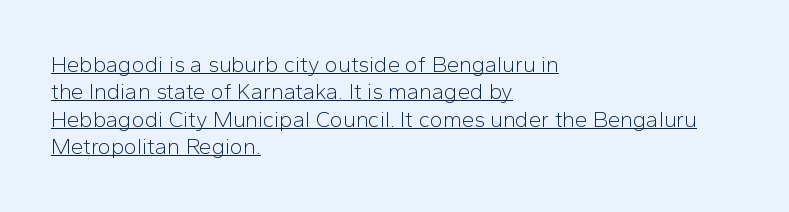
The image shows 22 px text type, upright; set left-aligned, normal line spacing (1.25x), normal letter spacing, underlined.
